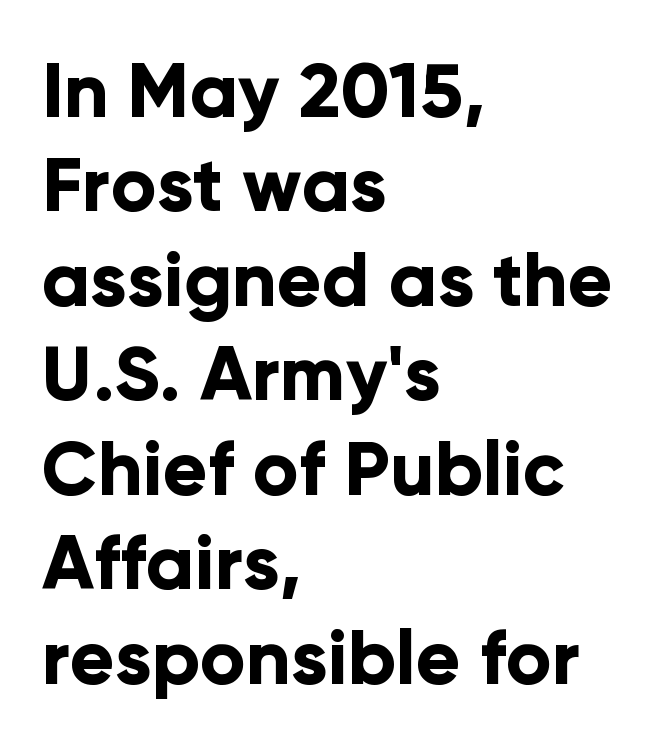
{"serif": "no", "italic": "no", "bold": "yes", "weight": "bold", "width": "normal", "stroke_contrast": "low", "x_height": "medium", "monospaced": "no", "underline": "no", "align": "left", "line_spacing": "normal", "line_spacing_ratio": 1.26, "letter_spacing": "normal", "letter_spacing_em": 0.0, "glyph_px": 75}
